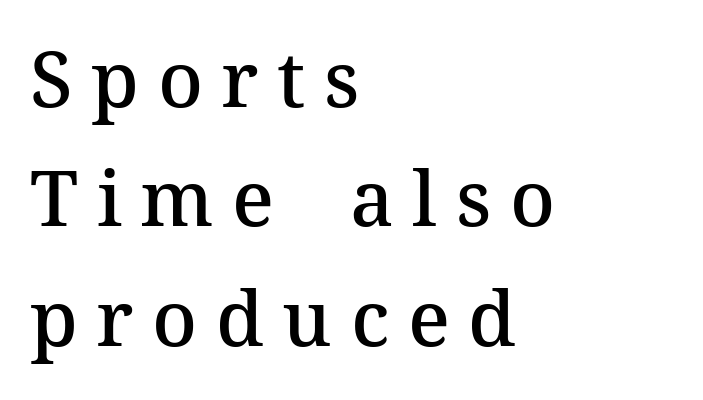
{"serif": "yes", "italic": "no", "bold": "semi", "weight": "semibold", "width": "normal", "stroke_contrast": "medium", "x_height": "medium", "monospaced": "no", "underline": "no", "align": "left", "line_spacing": "normal", "line_spacing_ratio": 1.55, "letter_spacing": "wide", "letter_spacing_em": 0.24, "glyph_px": 77}
